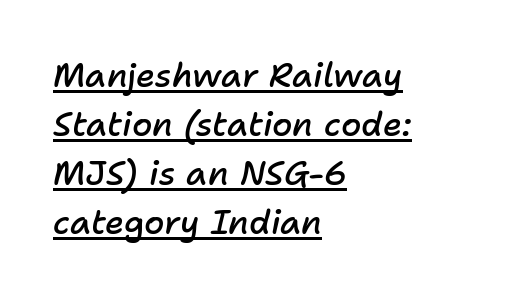
{"italic": "yes", "lean": "right", "slant_degrees": 11, "bold": "semi", "weight": "semibold", "width": "normal", "stroke_contrast": "low", "x_height": "medium", "monospaced": "no", "underline": "yes", "align": "left", "line_spacing": "normal", "line_spacing_ratio": 1.48, "letter_spacing": "normal", "letter_spacing_em": 0.0, "glyph_px": 33}
